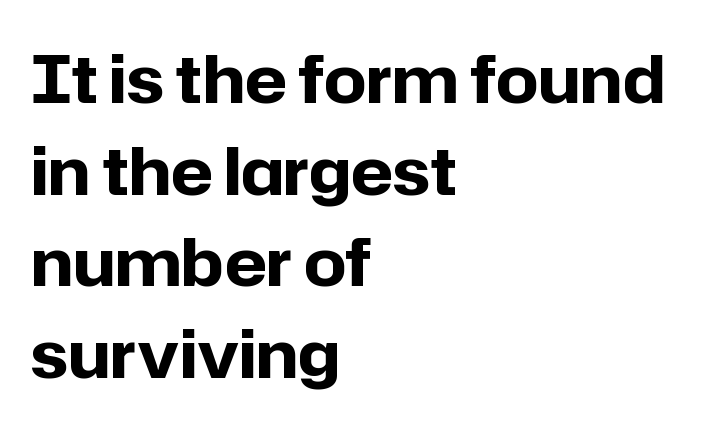
Q: Is the text bold? A: Yes.
Q: Is the text italic (slanted)? A: No, it is upright.
Q: Is the typeface a serif or a sans-serif typeface? A: Sans-serif.
Q: Is the text underlined? A: No.
Q: How is the paragraph aligned? A: Left-aligned.
Q: Is the spacing between letters normal or unusually wide? A: Normal.
Q: Is the spacing between lines tight, normal or loose? A: Normal.
Q: Width (condensed, normal, or wide)? A: Normal.
Q: Stroke contrast? A: Low.
Q: x-height? A: Medium.
Q: Monospaced? A: No.
